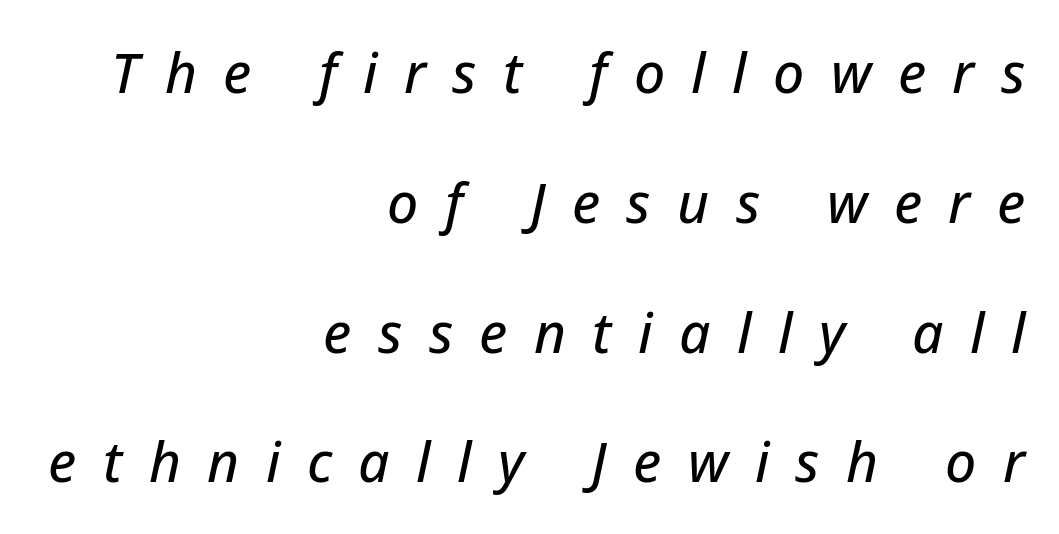
Q: Is the text italic (slanted)? A: Yes, it leans right by about 12 degrees.
Q: Is the text underlined? A: No.
Q: How is the paragraph aligned? A: Right-aligned.
Q: Is the spacing between letters normal or unusually wide? A: Unusually wide.
Q: Is the spacing between lines tight, normal or loose? A: Loose.
Q: Width (condensed, normal, or wide)? A: Normal.
Q: Stroke contrast? A: Low.
Q: x-height? A: Medium.
Q: Monospaced? A: No.
